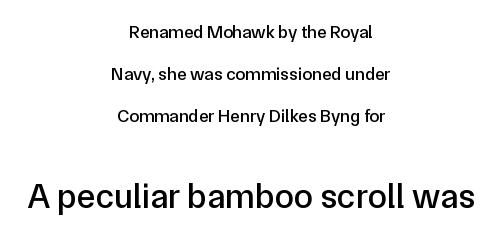
Q: Is the text italic (slanted)? A: No, it is upright.
Q: Is the typeface a serif or a sans-serif typeface? A: Sans-serif.
Q: Is the text underlined? A: No.
Q: How is the paragraph aligned? A: Centered.
Q: Is the spacing between letters normal or unusually wide? A: Normal.
Q: Is the spacing between lines tight, normal or loose? A: Loose.
Q: Which block of text is set in a larger size, the first (top) or the second (bottom)? A: The second (bottom) one.
Q: Width (condensed, normal, or wide)? A: Normal.
Q: Stroke contrast? A: Low.
Q: x-height? A: Medium.
Q: Monospaced? A: No.
